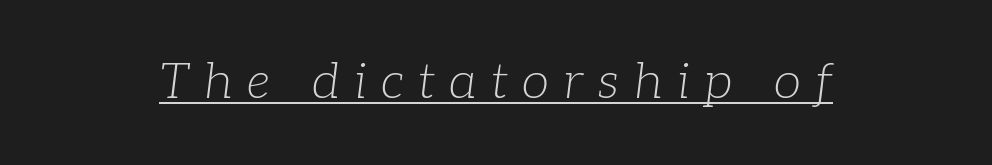
{"serif": "yes", "italic": "yes", "lean": "right", "slant_degrees": 7, "bold": "no", "weight": "light", "width": "normal", "stroke_contrast": "low", "x_height": "medium", "monospaced": "no", "underline": "yes", "letter_spacing": "wide", "letter_spacing_em": 0.29, "glyph_px": 50}
